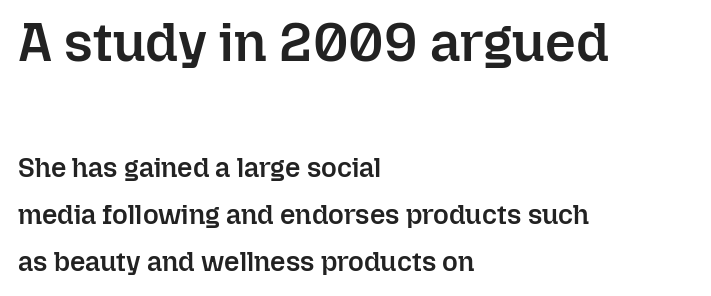
The image shows 54 px semibold type, upright; set left-aligned, line spacing 1.74x, normal letter spacing, not underlined; the first (top) block is 2.0x larger; low stroke contrast and a medium x-height.
